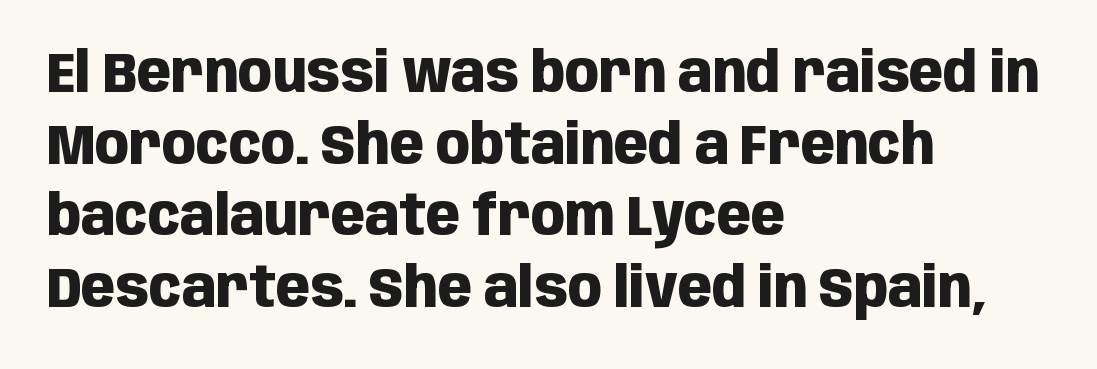
Notice how the stems are strictly vertical — no italics here. The letters sit at their default tracking, neither squeezed nor spread. Varying glyph widths throughout — classic text-font behaviour. The lines are quadded left.
